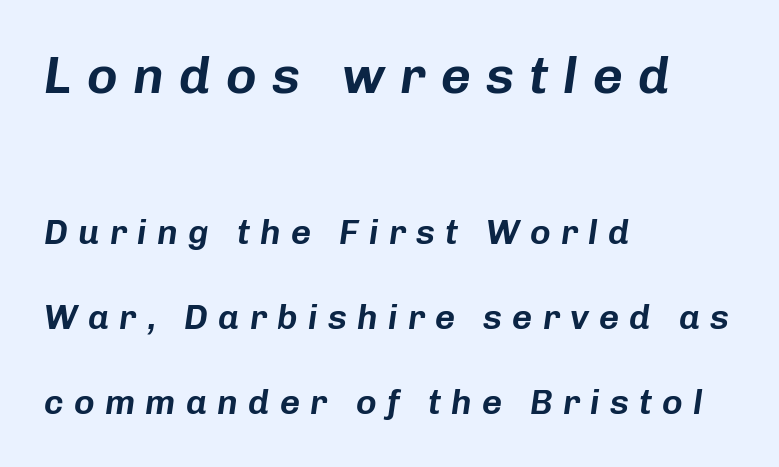
This sample has the flowing, uneven cadence of proportional lettering. Does the leading feel generous? Absolutely, it's lavish. The rendering inserts visible extra space after every character. The space beneath each line is pristine and unruled. A typesetter would mark this as italic. The upper block of text is set noticeably larger than the block beneath it.
